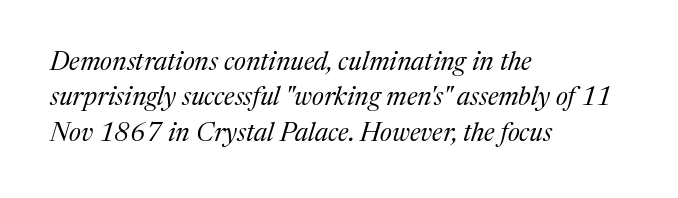
The image shows 26 px text type, italic (leaning right); set left-aligned, normal line spacing (1.36x), normal letter spacing, not underlined.
